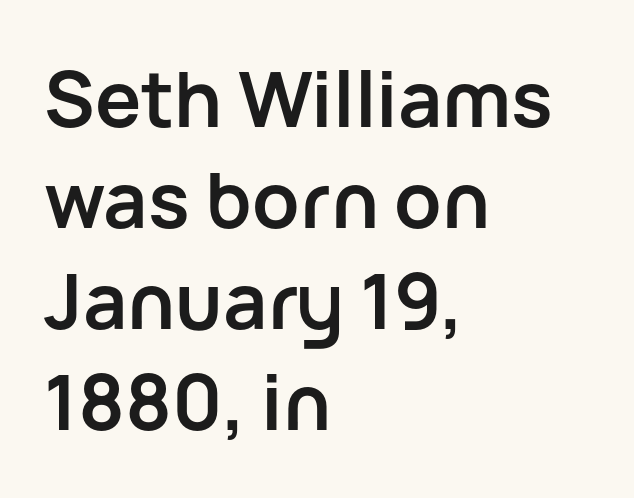
Character widths vary here, with narrow letters taking less room than wide ones. A typesetter would mark this as roman, not italic. The passage shown is emphatically bold. Where is the straight margin? On the left. The passage shown is typeset with a sans-serif family. One glance says typical: line gaps are just what's usual.
